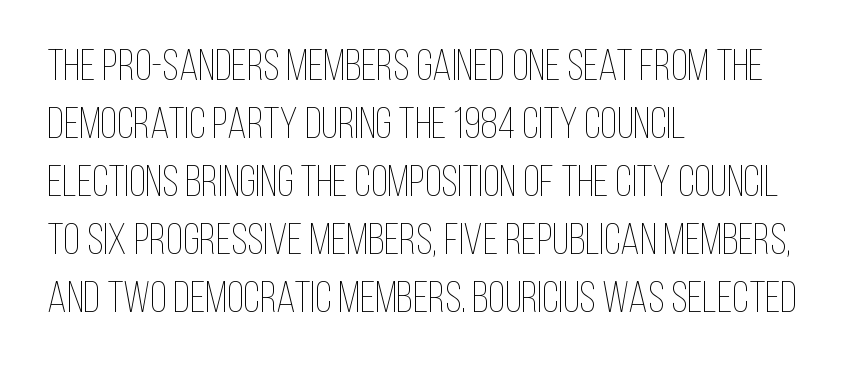
The image shows 44 px thin, condensed type, upright; set left-aligned, normal line spacing (1.32x), normal letter spacing, not underlined; low stroke contrast and a large x-height.
